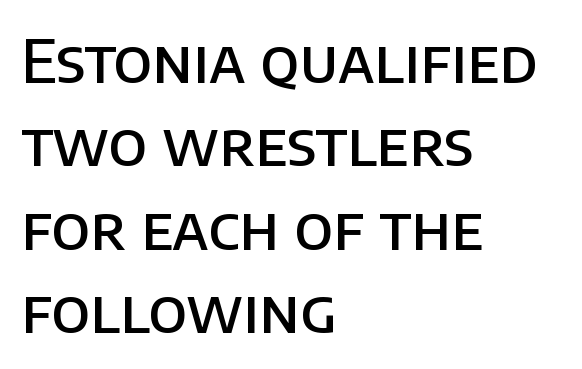
The image shows 60 px semibold sans-serif type, upright; set left-aligned, normal line spacing (1.39x), normal letter spacing, not underlined; low stroke contrast and a large x-height.
